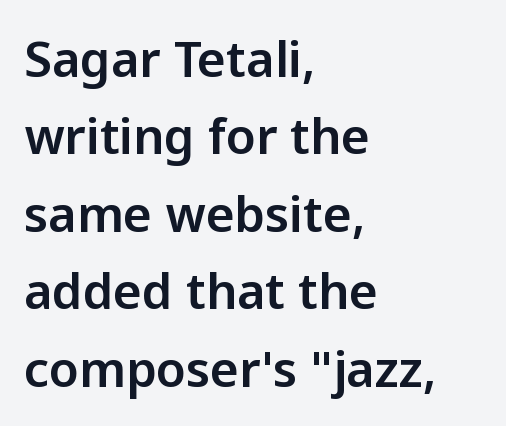
The image shows 49 px sans-serif type, upright; set left-aligned, normal line spacing (1.58x), normal letter spacing, not underlined; low stroke contrast and a medium x-height.
